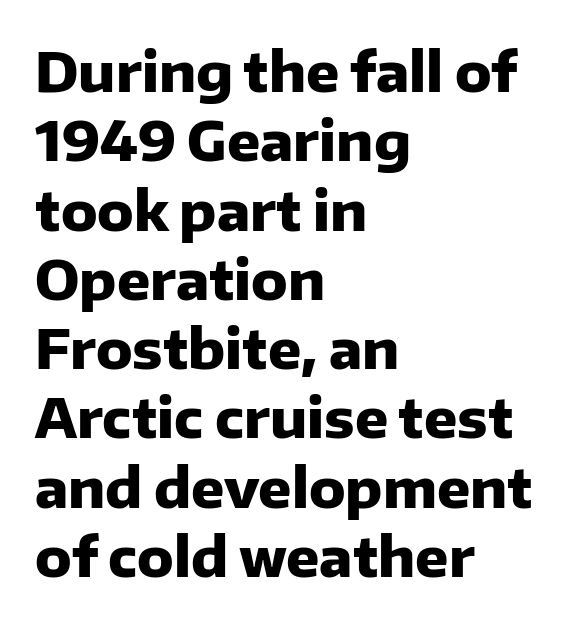
{"serif": "no", "italic": "no", "bold": "yes", "weight": "heavy", "width": "normal", "stroke_contrast": "low", "x_height": "medium", "monospaced": "no", "underline": "no", "align": "left", "line_spacing": "normal", "line_spacing_ratio": 1.26, "letter_spacing": "normal", "letter_spacing_em": 0.0, "glyph_px": 55}
